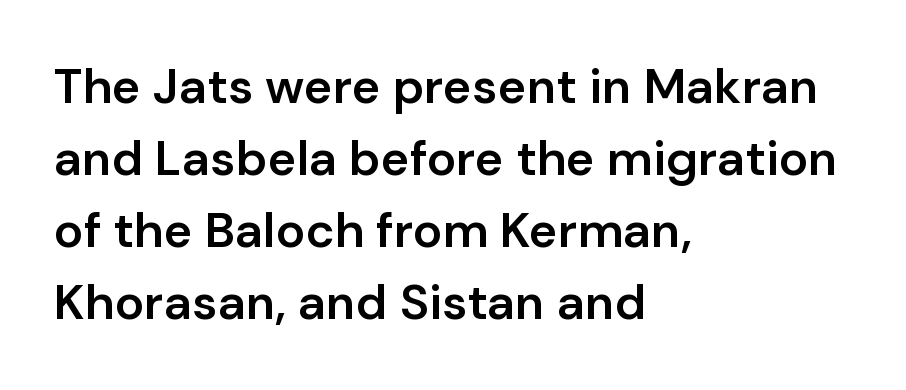
The compositor pushed each line to the left boundary. The sample has been set in demibold, a notch under bold. Words appear dense and cohesive because spacing is normal. Are there feet on the stems? There aren't — it's a sans. These lines are rendered in a variable-pitch font. The letters stand straight up with perfectly vertical stems.
